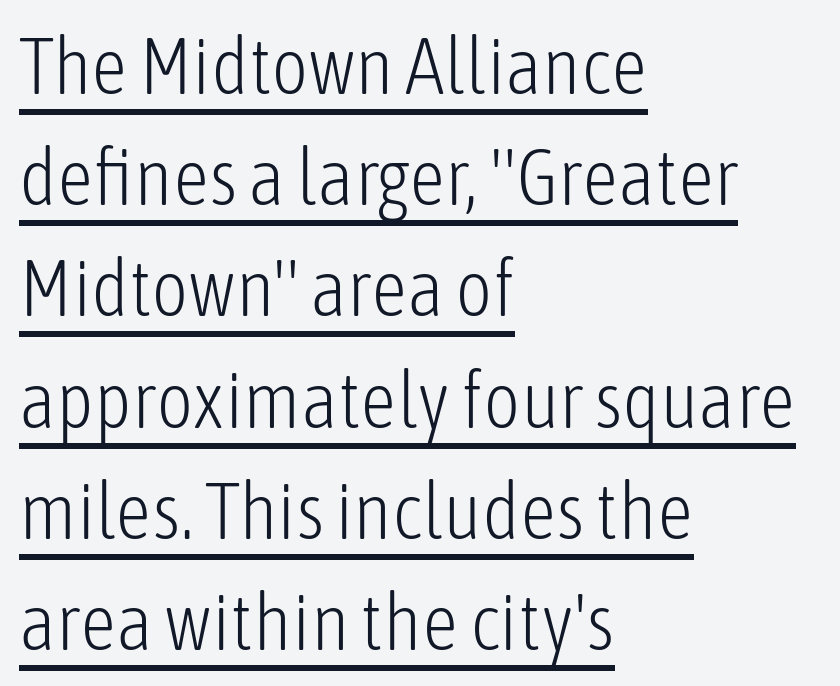
Q: Is the text bold? A: No.
Q: Is the text italic (slanted)? A: No, it is upright.
Q: Is the typeface a serif or a sans-serif typeface? A: Sans-serif.
Q: Is the text underlined? A: Yes.
Q: How is the paragraph aligned? A: Left-aligned.
Q: Is the spacing between letters normal or unusually wide? A: Normal.
Q: Is the spacing between lines tight, normal or loose? A: Normal.
Q: Width (condensed, normal, or wide)? A: Condensed.
Q: Stroke contrast? A: Low.
Q: x-height? A: Medium.
Q: Monospaced? A: No.
